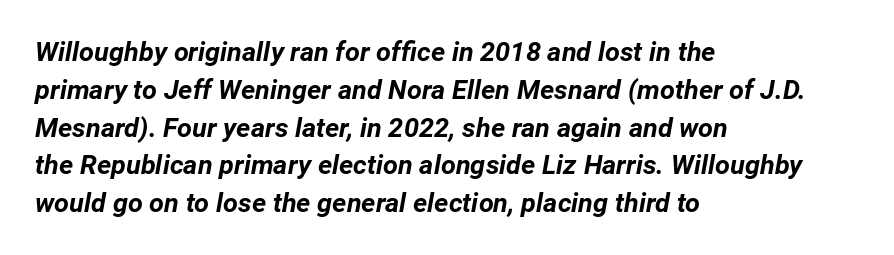
The image shows 27 px bold type, italic (leaning right); set left-aligned, normal line spacing (1.4x), normal letter spacing, not underlined.
